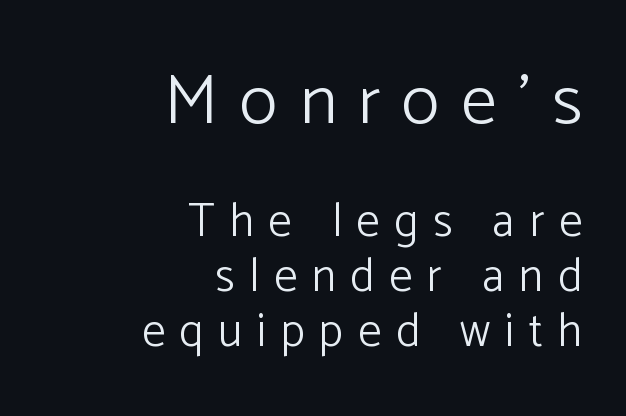
The image shows 71 px light sans-serif type, upright; set right-aligned, line spacing 1.17x, unusually wide letter spacing (+0.31 em), not underlined; the first (top) block is 1.51x larger; low stroke contrast and a medium x-height.
